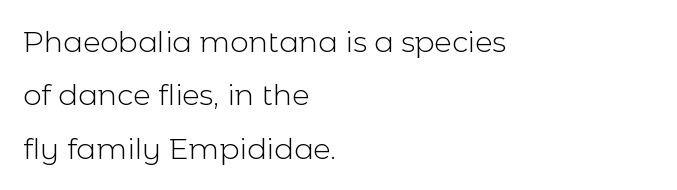
The face used here is rendered with its standard letterfit. Here the designer chose a conventional face with non-uniform glyph widths. The passage shown is typeset with a sans-serif family. The setting favours the left margin, as ordinary paragraphs usually do.
